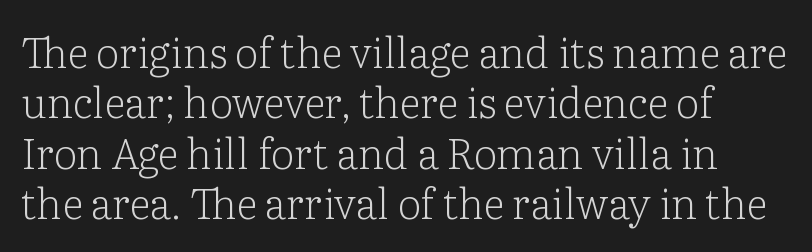
Q: Is the text bold? A: No.
Q: Is the text italic (slanted)? A: No, it is upright.
Q: Is the typeface a serif or a sans-serif typeface? A: Serif.
Q: Is the text underlined? A: No.
Q: How is the paragraph aligned? A: Left-aligned.
Q: Is the spacing between letters normal or unusually wide? A: Normal.
Q: Width (condensed, normal, or wide)? A: Normal.
Q: Stroke contrast? A: Low.
Q: x-height? A: Medium.
Q: Monospaced? A: No.
